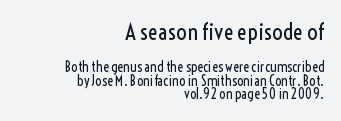
The space directly below the letters is spotless. Characters remain perfectly vertical along every line. Each line ends at the same right margin while the left side varies. A light-to-regular cut is what we see here. Closely set lines give the paragraph a compact silhouette.
